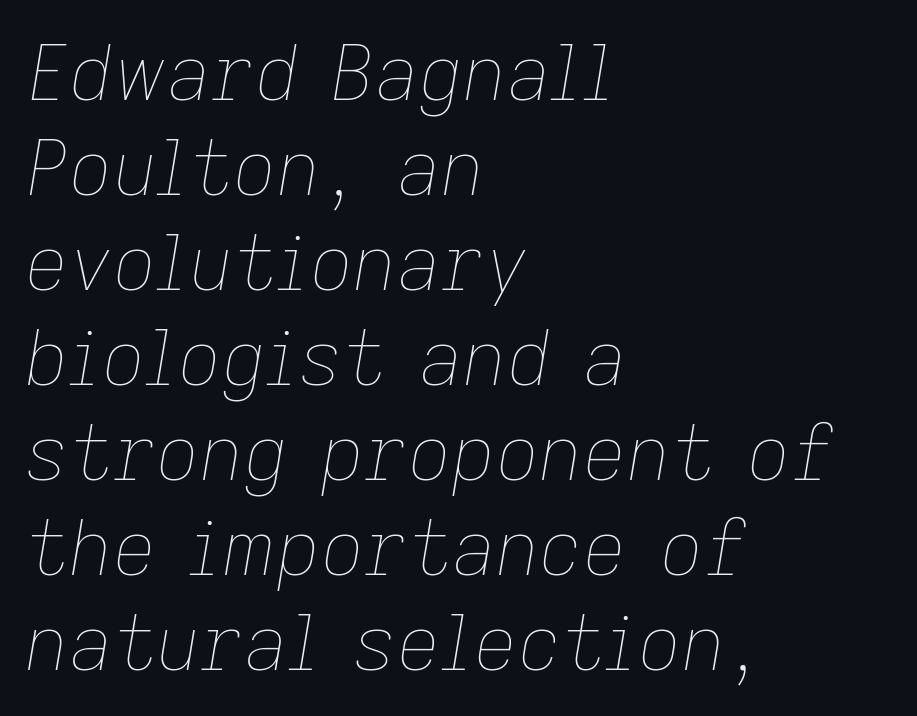
The image shows 76 px thin type, italic (leaning right); set left-aligned, normal line spacing (1.25x), normal letter spacing, not underlined; low stroke contrast and a medium x-height.
